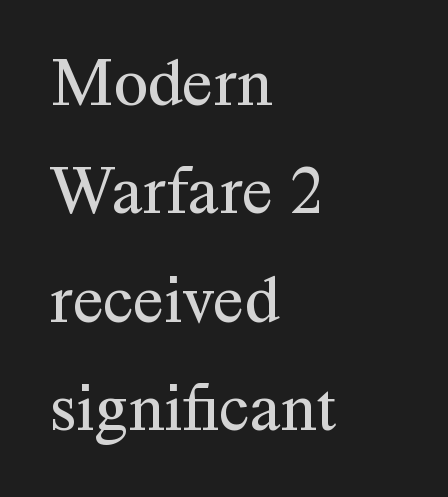
Descenders are the only things crossing below the line. The cut favours lightness, reaching ordinary text weight at its darkest. The type sits square on the baseline with zero lean. These lines keep a tight, regular rhythm from letter to letter. Varying glyph widths throughout — classic text-font behaviour. The lines sit at an ordinary, default distance from one another.
